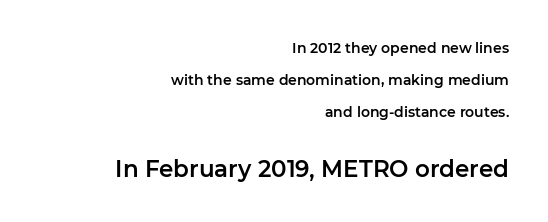
Q: Is the text italic (slanted)? A: No, it is upright.
Q: Is the text underlined? A: No.
Q: How is the paragraph aligned? A: Right-aligned.
Q: Is the spacing between letters normal or unusually wide? A: Normal.
Q: Is the spacing between lines tight, normal or loose? A: Loose.
Q: Which block of text is set in a larger size, the first (top) or the second (bottom)? A: The second (bottom) one.
